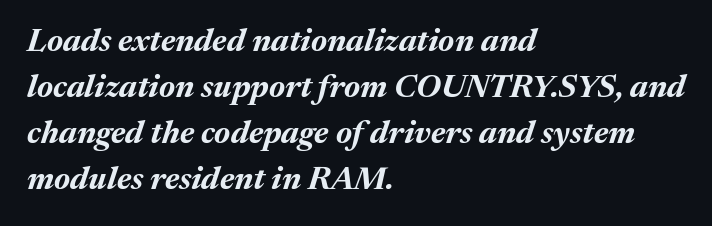
Q: Is the text bold? A: Yes.
Q: Is the text italic (slanted)? A: Yes, it leans right by about 17 degrees.
Q: Is the text underlined? A: No.
Q: How is the paragraph aligned? A: Left-aligned.
Q: Is the spacing between letters normal or unusually wide? A: Normal.
Q: Is the spacing between lines tight, normal or loose? A: Normal.
Q: Width (condensed, normal, or wide)? A: Normal.
Q: Stroke contrast? A: Medium.
Q: x-height? A: Medium.
Q: Monospaced? A: No.
